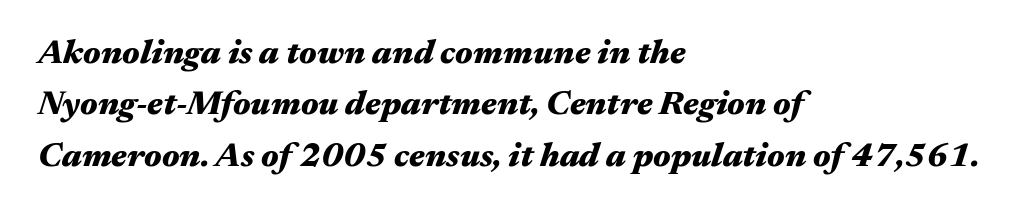
Q: Is the text bold? A: Yes.
Q: Is the text italic (slanted)? A: Yes, it leans right by about 17 degrees.
Q: Is the text underlined? A: No.
Q: How is the paragraph aligned? A: Left-aligned.
Q: Is the spacing between letters normal or unusually wide? A: Normal.
Q: Is the spacing between lines tight, normal or loose? A: Normal.
Q: Width (condensed, normal, or wide)? A: Wide.
Q: Stroke contrast? A: Medium.
Q: x-height? A: Medium.
Q: Monospaced? A: No.
